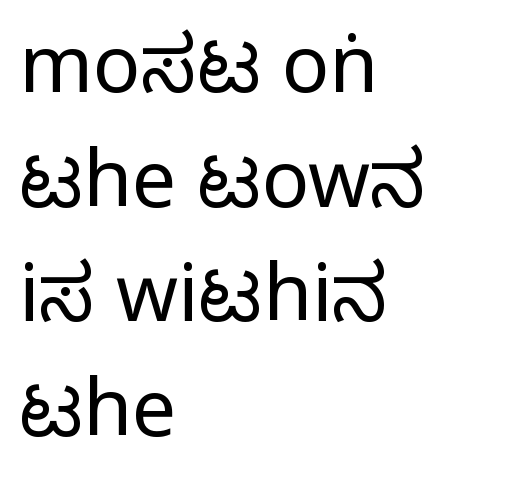
{"serif": "no", "italic": "no", "width": "condensed", "stroke_contrast": "medium", "monospaced": "no", "underline": "no", "align": "left", "line_spacing": "normal", "line_spacing_ratio": 1.45, "letter_spacing": "normal", "letter_spacing_em": 0.0, "glyph_px": 79}
